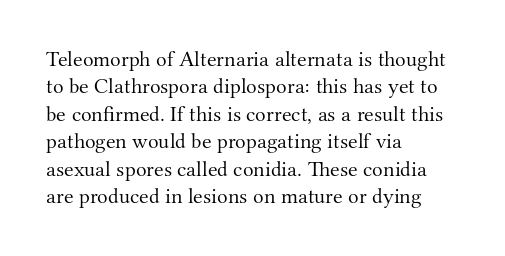
Q: Is the text bold? A: No.
Q: Is the text italic (slanted)? A: No, it is upright.
Q: Is the text underlined? A: No.
Q: How is the paragraph aligned? A: Left-aligned.
Q: Is the spacing between letters normal or unusually wide? A: Normal.
Q: Is the spacing between lines tight, normal or loose? A: Normal.
